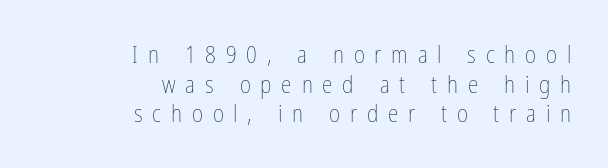
{"italic": "no", "bold": "no", "underline": "no", "align": "right", "line_spacing_ratio": 1.23, "letter_spacing": "wide", "letter_spacing_em": 0.41, "glyph_px": 24}
